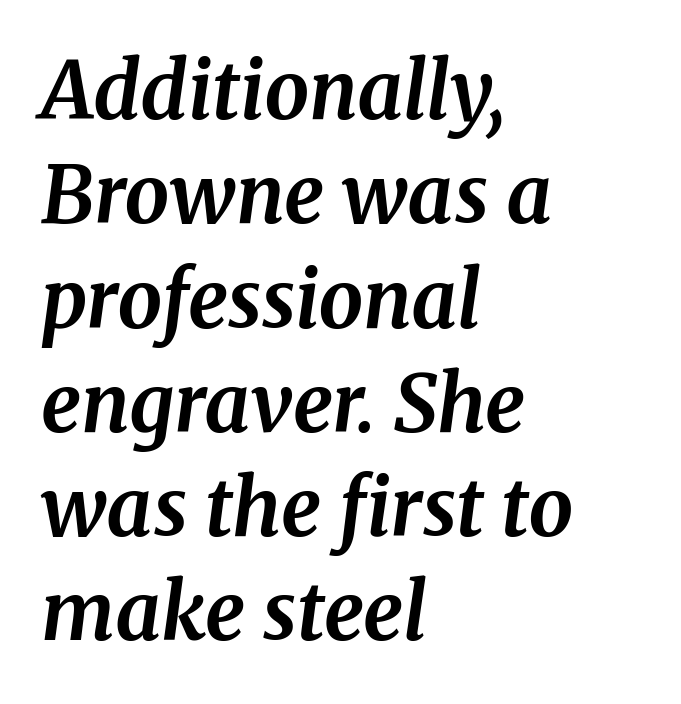
This rendering uses left alignment, leaving the right contour irregular. Lines of text with bare space underneath. The glyphs look as if they've been sheared to an angle. The rendering uses a moderate line-height, typical for paragraphs. The letters carry serifs — small finishing strokes at the ends of their stems. These lines are rendered in a variable-pitch font.
